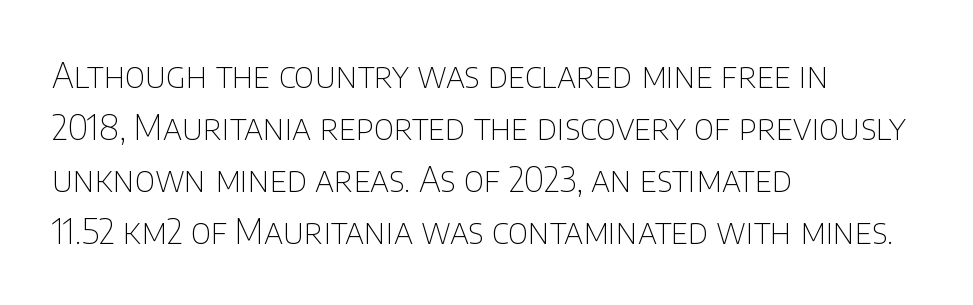
The face used here is proportionally spaced, like ordinary book or web type. Leading: standard. Which margin do the lines hug? The left one — the right edge is uneven. The characters are drawn with everyday or finer stroke widths. The type sits square on the baseline with zero lean.
